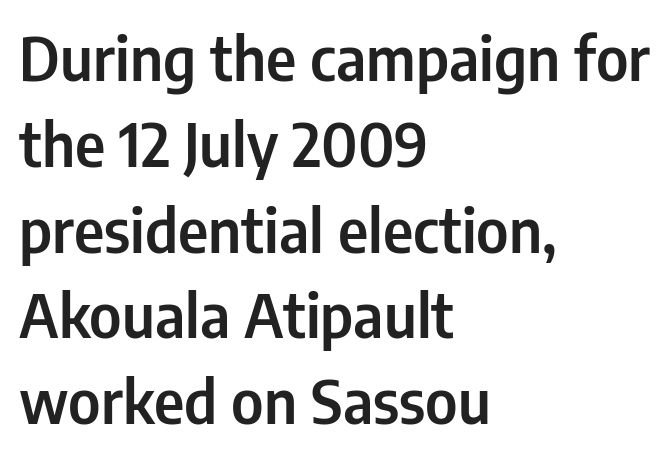
The image shows 60 px condensed sans-serif type, upright; set left-aligned, normal line spacing (1.43x), normal letter spacing, not underlined; low stroke contrast and a medium x-height.
